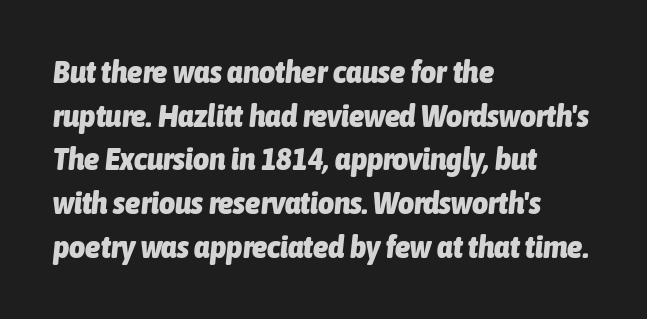
{"italic": "yes", "lean": "right", "slant_degrees": 6, "bold": "yes", "weight": "heavy", "width": "condensed", "stroke_contrast": "low", "x_height": "medium", "monospaced": "no", "underline": "no", "align": "left", "line_spacing": "normal", "line_spacing_ratio": 1.41, "letter_spacing": "normal", "letter_spacing_em": 0.0, "glyph_px": 31}
